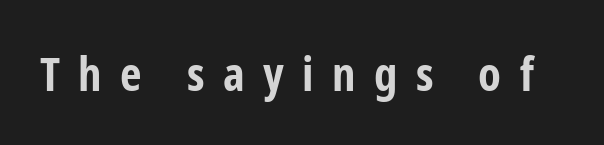
{"serif": "no", "italic": "no", "bold": "yes", "weight": "bold", "width": "condensed", "stroke_contrast": "low", "x_height": "medium", "monospaced": "no", "underline": "no", "letter_spacing": "wide", "letter_spacing_em": 0.39, "glyph_px": 47}
